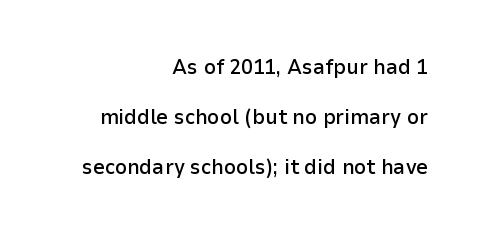
The image shows 21 px text type, upright; set right-aligned, loose line spacing (2.38x), normal letter spacing, not underlined.
